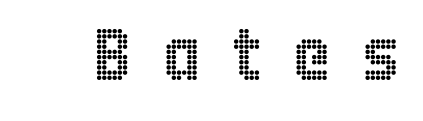
{"italic": "no", "width": "condensed", "x_height": "large", "monospaced": "no", "underline": "no", "letter_spacing": "wide", "letter_spacing_em": 0.4, "glyph_px": 74}
